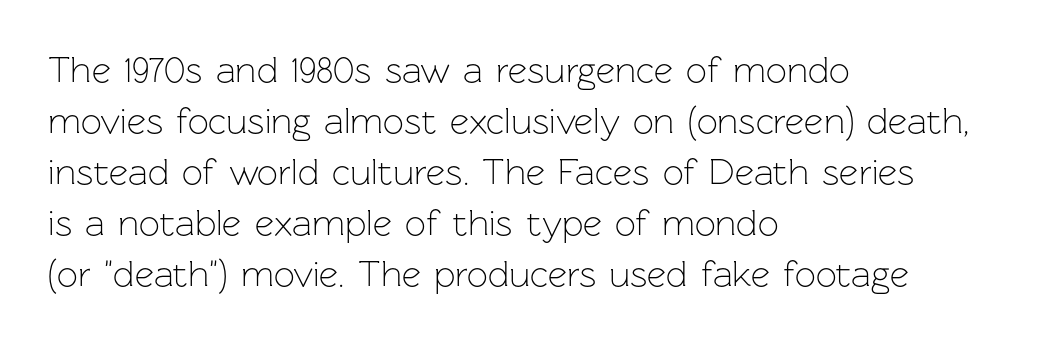
The image shows 37 px light sans-serif type, upright; set left-aligned, normal line spacing (1.38x), normal letter spacing, not underlined; low stroke contrast and a medium x-height.
